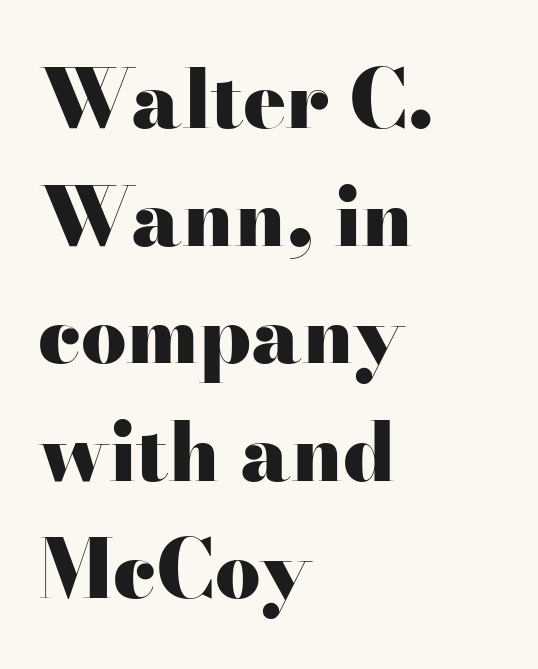
The image shows 80 px heavy, wide serif type, upright; set left-aligned, normal line spacing (1.47x), normal letter spacing, not underlined; high stroke contrast and a small x-height.
